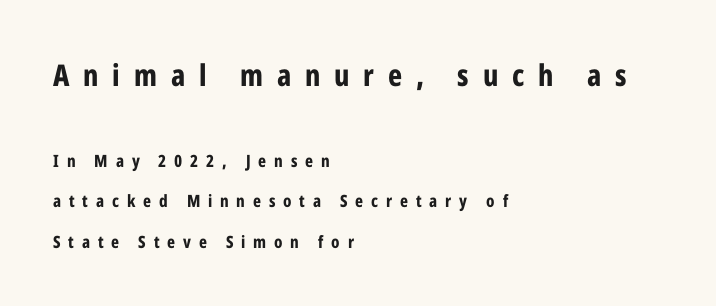
Q: Is the text bold? A: Yes.
Q: Is the text italic (slanted)? A: No, it is upright.
Q: Is the typeface a serif or a sans-serif typeface? A: Sans-serif.
Q: Is the text underlined? A: No.
Q: How is the paragraph aligned? A: Left-aligned.
Q: Is the spacing between letters normal or unusually wide? A: Unusually wide.
Q: Is the spacing between lines tight, normal or loose? A: Loose.
Q: Which block of text is set in a larger size, the first (top) or the second (bottom)? A: The first (top) one.
Q: Width (condensed, normal, or wide)? A: Condensed.
Q: Stroke contrast? A: Low.
Q: x-height? A: Medium.
Q: Monospaced? A: No.
